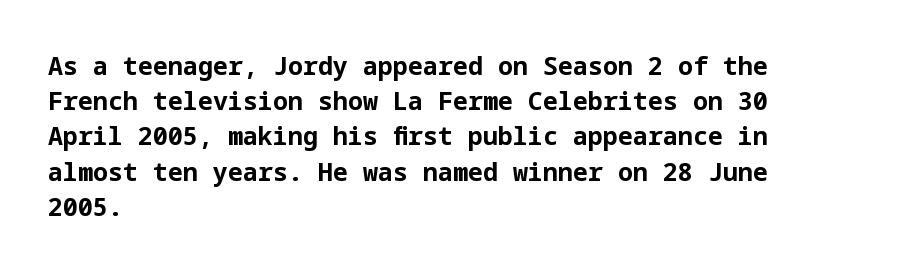
The image shows 25 px bold type, upright; set left-aligned, normal line spacing (1.41x), normal letter spacing, not underlined.
